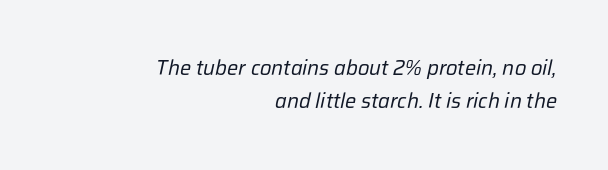
The image shows 21 px text type, italic (leaning right); set right-aligned, normal line spacing (1.59x), normal letter spacing, not underlined.
